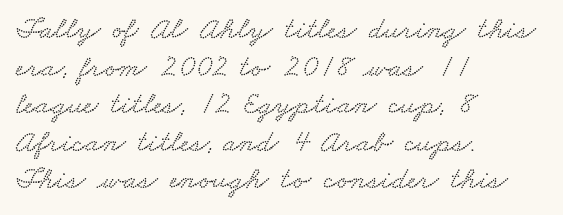
{"width": "wide", "stroke_contrast": "low", "x_height": "small", "monospaced": "no", "underline": "no", "align": "left", "line_spacing_ratio": 1.21, "letter_spacing": "normal", "letter_spacing_em": 0.0, "glyph_px": 31}
